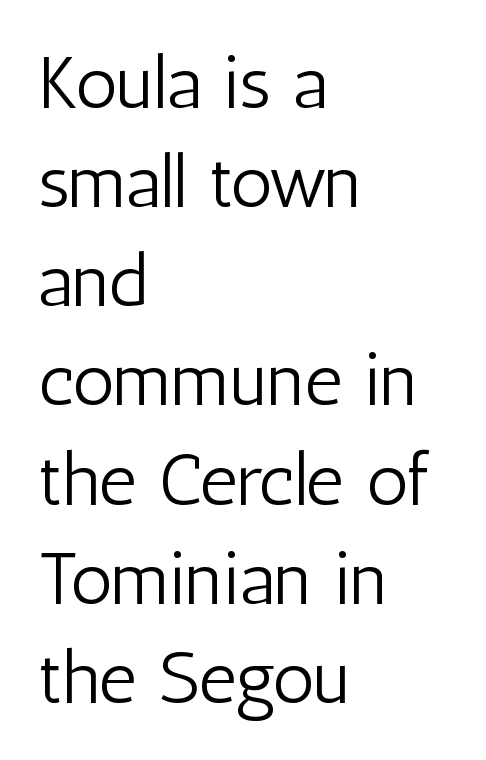
The image shows 74 px light, condensed sans-serif type, upright; set left-aligned, normal line spacing (1.34x), normal letter spacing, not underlined; low stroke contrast and a medium x-height.
